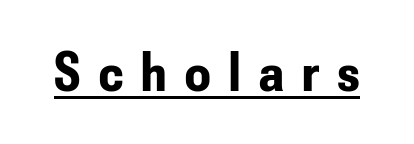
The letters advance in unequal steps, a hallmark of proportional type. Does the type have serifs? No, each stem ends abruptly. What stands out about the letter spacing? Its width — letters are far apart. This sample carries an underscore along the baseline area. Each glyph is drawn with heavy, bold strokes.
